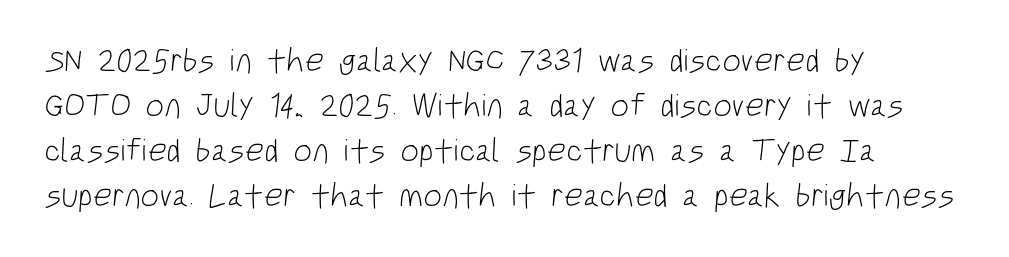
Unlike a traditional serif, this face leaves its strokes unadorned. This reads as an unemphasized weight, regular at the heaviest. The lines sit at an ordinary, default distance from one another. Think of a printed novel: that variable character pitch is what you see here. A classic flush-left, rag-right setting is used for this passage.
